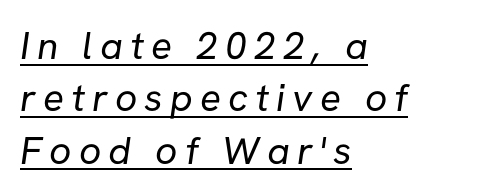
Q: Is the text bold? A: No.
Q: Is the typeface a serif or a sans-serif typeface? A: Sans-serif.
Q: Is the text underlined? A: Yes.
Q: How is the paragraph aligned? A: Left-aligned.
Q: Is the spacing between lines tight, normal or loose? A: Normal.
Q: Width (condensed, normal, or wide)? A: Normal.
Q: Stroke contrast? A: Low.
Q: x-height? A: Medium.
Q: Monospaced? A: No.
